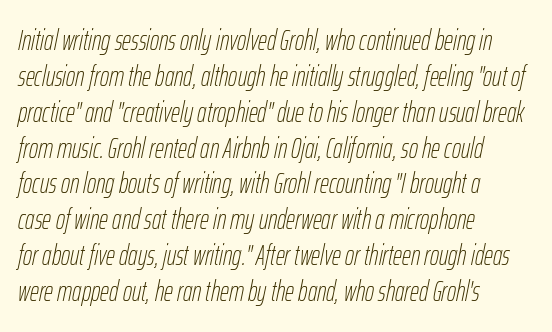
The image shows 28 px thin, condensed type, italic (leaning right); set left-aligned, normal line spacing (1.28x), normal letter spacing, not underlined; low stroke contrast and a medium x-height.
